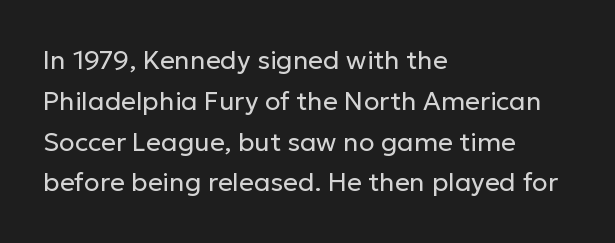
The gap between lines stays unmarked. No extra tracking has been applied to these lines. Does the leading feel generous? No, just average. Short and long lines alike share a common starting point at left.
